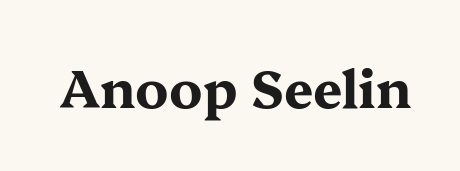
Q: Is the text bold? A: Yes.
Q: Is the text italic (slanted)? A: No, it is upright.
Q: Is the typeface a serif or a sans-serif typeface? A: Serif.
Q: Is the text underlined? A: No.
Q: Is the spacing between letters normal or unusually wide? A: Normal.
Q: Width (condensed, normal, or wide)? A: Wide.
Q: Stroke contrast? A: Medium.
Q: x-height? A: Medium.
Q: Monospaced? A: No.
